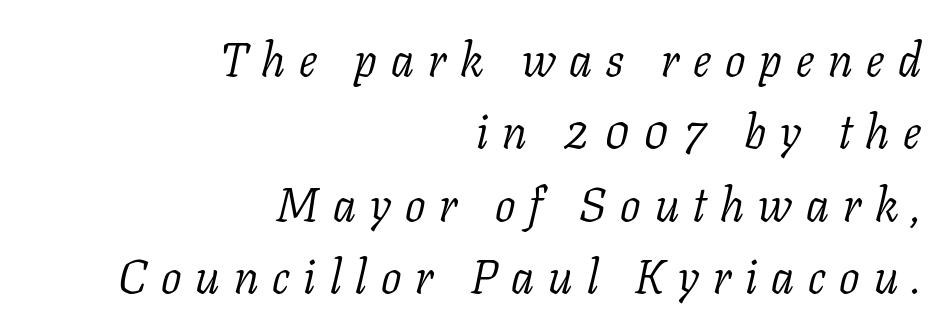
{"serif": "yes", "italic": "yes", "lean": "right", "slant_degrees": 11, "bold": "no", "weight": "light", "width": "normal", "stroke_contrast": "low", "x_height": "medium", "monospaced": "no", "underline": "no", "align": "right", "line_spacing": "normal", "line_spacing_ratio": 1.51, "letter_spacing": "wide", "letter_spacing_em": 0.29, "glyph_px": 48}
